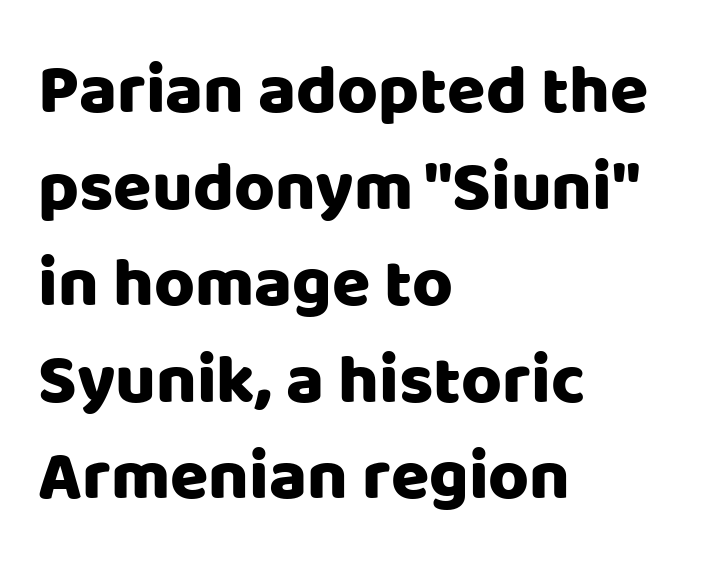
{"serif": "no", "italic": "no", "width": "normal", "stroke_contrast": "low", "x_height": "large", "monospaced": "no", "underline": "no", "align": "left", "line_spacing": "normal", "line_spacing_ratio": 1.38, "letter_spacing": "normal", "letter_spacing_em": 0.0, "glyph_px": 70}
